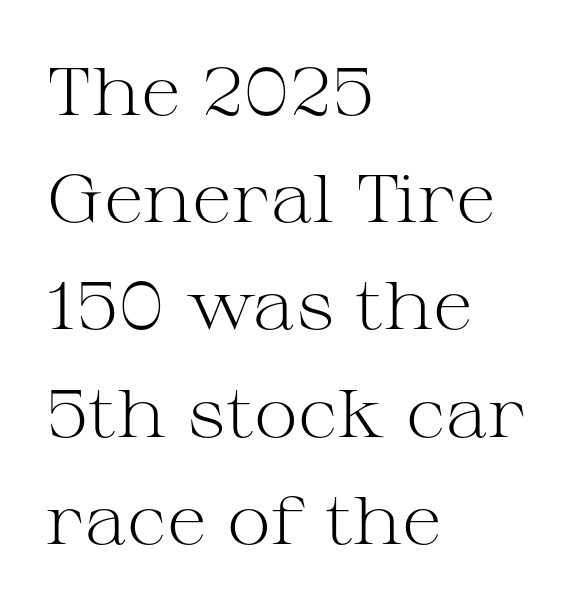
{"serif": "yes", "italic": "no", "bold": "no", "weight": "light", "width": "wide", "stroke_contrast": "medium", "x_height": "medium", "monospaced": "no", "underline": "no", "align": "left", "line_spacing": "normal", "line_spacing_ratio": 1.6, "letter_spacing": "normal", "letter_spacing_em": 0.0, "glyph_px": 67}
